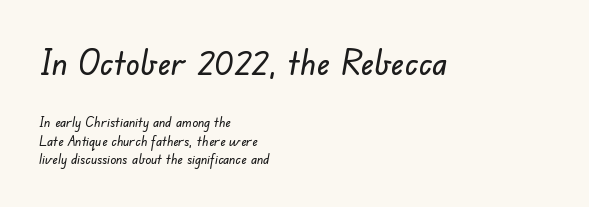
Q: Is the typeface a serif or a sans-serif typeface? A: Sans-serif.
Q: Is the text underlined? A: No.
Q: How is the paragraph aligned? A: Left-aligned.
Q: Is the spacing between letters normal or unusually wide? A: Normal.
Q: Is the spacing between lines tight, normal or loose? A: Normal.
Q: Which block of text is set in a larger size, the first (top) or the second (bottom)? A: The first (top) one.
Q: Width (condensed, normal, or wide)? A: Normal.
Q: Stroke contrast? A: Low.
Q: x-height? A: Small.
Q: Monospaced? A: No.
